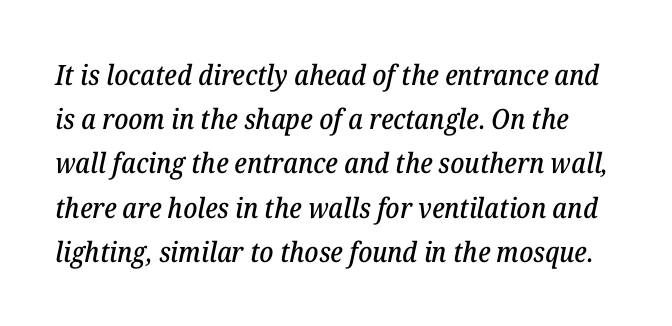
Q: Is the text italic (slanted)? A: Yes, it leans right by about 12 degrees.
Q: Is the typeface a serif or a sans-serif typeface? A: Serif.
Q: Is the text underlined? A: No.
Q: Is the spacing between letters normal or unusually wide? A: Normal.
Q: Is the spacing between lines tight, normal or loose? A: Normal.
Q: Width (condensed, normal, or wide)? A: Normal.
Q: Stroke contrast? A: Low.
Q: x-height? A: Medium.
Q: Monospaced? A: No.
